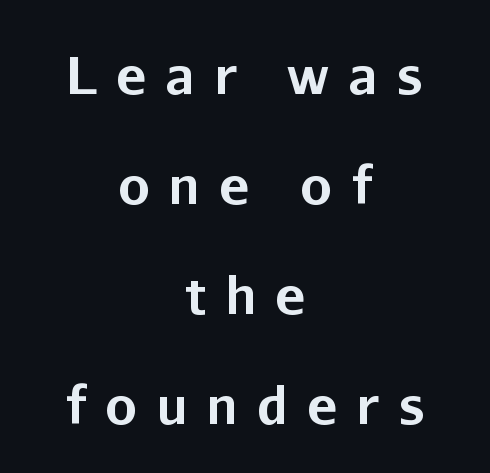
{"serif": "no", "italic": "no", "bold": "yes", "weight": "bold", "width": "normal", "stroke_contrast": "low", "x_height": "medium", "monospaced": "no", "underline": "no", "align": "center", "line_spacing": "loose", "line_spacing_ratio": 2.16, "letter_spacing": "wide", "letter_spacing_em": 0.37, "glyph_px": 51}
